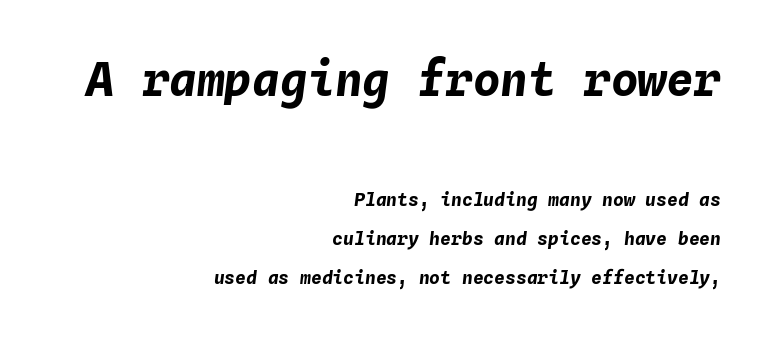
Teacher's note: observe the even right margin — that is flush-right alignment. Students, observe: this is what heavily led, spacious text looks like. Each glyph is drawn with heavy, bold strokes. The initial chunk of copy outweighs the following chunk in type size.
